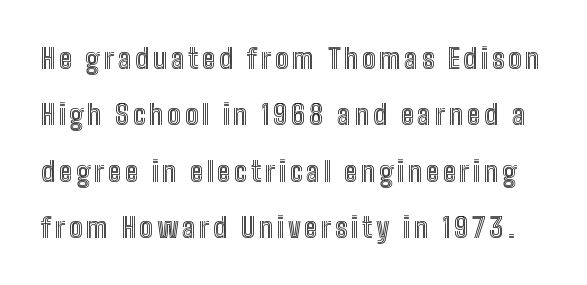
{"italic": "no", "width": "condensed", "x_height": "medium", "monospaced": "no", "underline": "no", "line_spacing": "loose", "line_spacing_ratio": 2.01, "glyph_px": 28}
